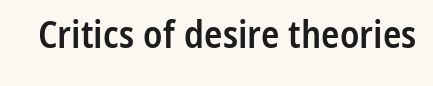
The image shows 38 px semibold, condensed sans-serif type, upright; set normal letter spacing, not underlined; low stroke contrast and a medium x-height.
